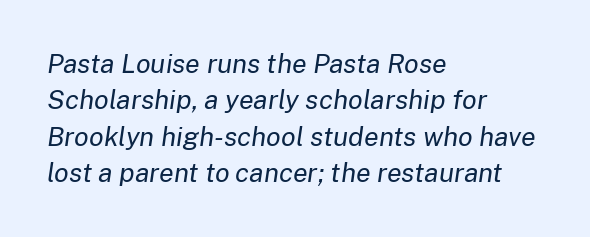
Q: Is the text bold? A: No.
Q: Is the text italic (slanted)? A: Yes, it leans right by about 8 degrees.
Q: Is the text underlined? A: No.
Q: How is the paragraph aligned? A: Left-aligned.
Q: Is the spacing between letters normal or unusually wide? A: Normal.
Q: Is the spacing between lines tight, normal or loose? A: Normal.
